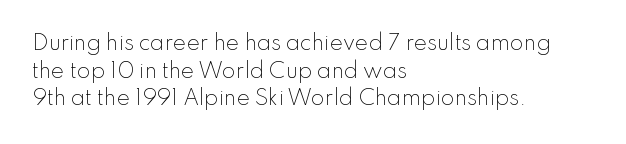
Q: Is the text bold? A: No.
Q: Is the text italic (slanted)? A: No, it is upright.
Q: Is the text underlined? A: No.
Q: How is the paragraph aligned? A: Left-aligned.
Q: Is the spacing between letters normal or unusually wide? A: Normal.
Q: Is the spacing between lines tight, normal or loose? A: Normal.
